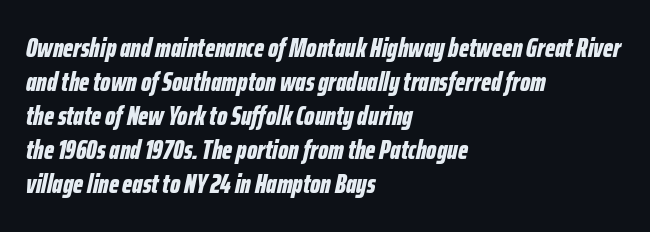
{"italic": "yes", "lean": "right", "slant_degrees": 12, "bold": "yes", "underline": "no", "align": "left", "line_spacing": "normal", "line_spacing_ratio": 1.26, "letter_spacing": "normal", "letter_spacing_em": 0.0, "glyph_px": 27}
